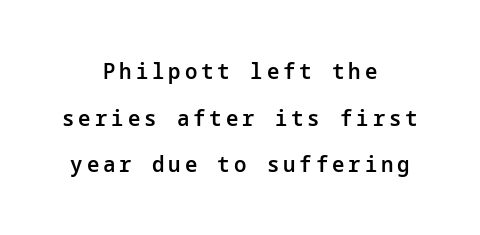
{"italic": "no", "bold": "semi", "underline": "no", "align": "center", "line_spacing": "loose", "line_spacing_ratio": 2.12, "glyph_px": 22}
